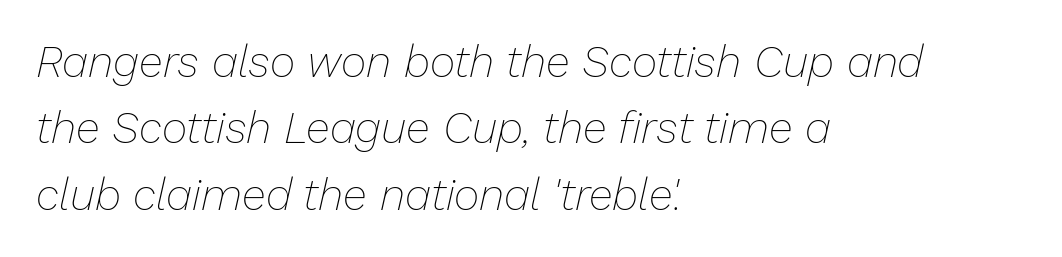
The image shows 44 px thin type, italic (leaning right); set left-aligned, normal line spacing (1.51x), normal letter spacing, not underlined; low stroke contrast and a medium x-height.
